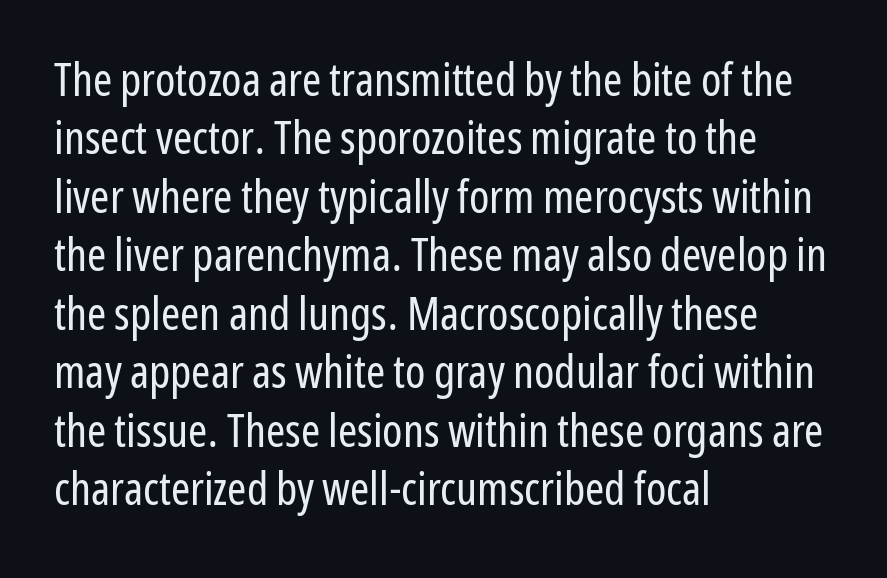
Spacing between characters is what you'd get straight out of the box. Where is the straight margin? On the left. The lines sit at an ordinary, default distance from one another. Tall strokes in this sample are plumb rather than angled.
